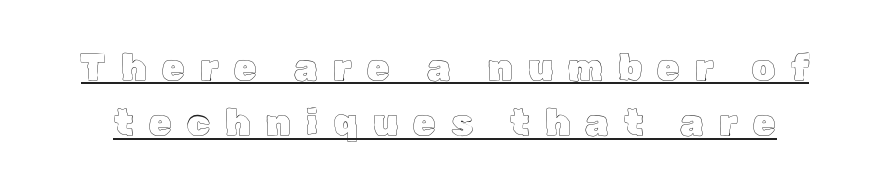
Q: Is the text italic (slanted)? A: No, it is upright.
Q: Is the text underlined? A: Yes.
Q: Is the spacing between letters normal or unusually wide? A: Unusually wide.
Q: Is the spacing between lines tight, normal or loose? A: Normal.
Q: Width (condensed, normal, or wide)? A: Normal.
Q: x-height? A: Medium.
Q: Monospaced? A: No.
